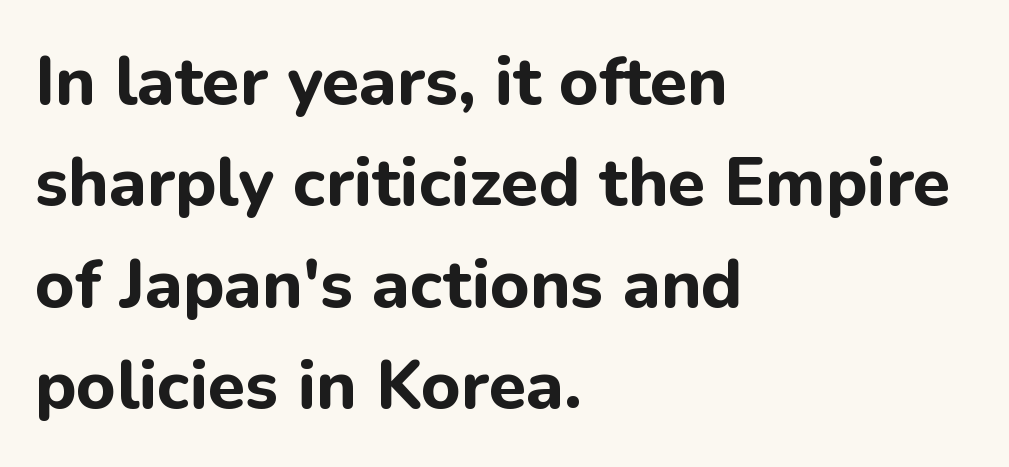
Q: Is the text bold? A: Yes.
Q: Is the text italic (slanted)? A: No, it is upright.
Q: Is the typeface a serif or a sans-serif typeface? A: Sans-serif.
Q: Is the text underlined? A: No.
Q: How is the paragraph aligned? A: Left-aligned.
Q: Is the spacing between letters normal or unusually wide? A: Normal.
Q: Is the spacing between lines tight, normal or loose? A: Normal.
Q: Width (condensed, normal, or wide)? A: Normal.
Q: Stroke contrast? A: Low.
Q: x-height? A: Medium.
Q: Monospaced? A: No.
